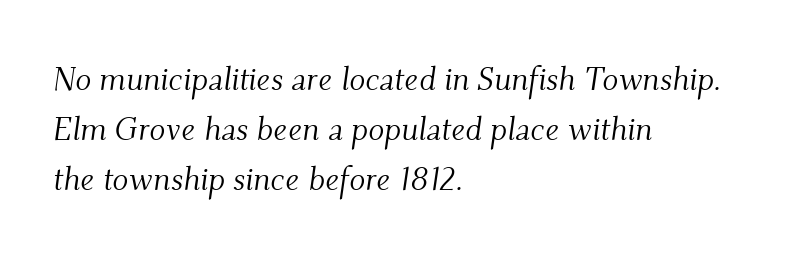
{"serif": "yes", "italic": "yes", "lean": "right", "slant_degrees": 9, "bold": "no", "weight": "light", "width": "normal", "stroke_contrast": "medium", "x_height": "small", "monospaced": "no", "underline": "no", "align": "left", "line_spacing": "normal", "line_spacing_ratio": 1.52, "letter_spacing": "normal", "letter_spacing_em": 0.0, "glyph_px": 33}
